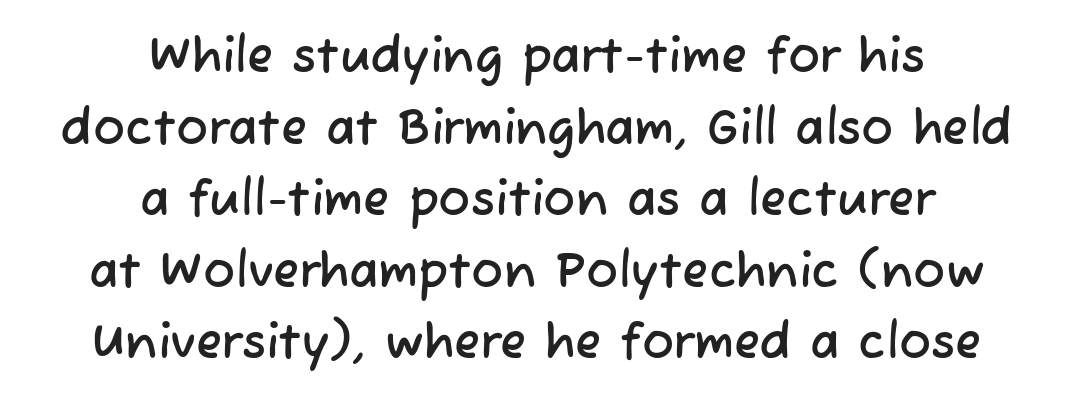
{"serif": "no", "width": "normal", "stroke_contrast": "low", "x_height": "medium", "monospaced": "no", "underline": "no", "align": "center", "line_spacing": "normal", "line_spacing_ratio": 1.49, "letter_spacing": "normal", "letter_spacing_em": 0.0, "glyph_px": 48}
